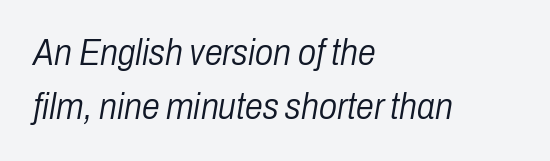
The image shows 36 px light, condensed type, italic (leaning right); set left-aligned, normal line spacing (1.51x), normal letter spacing, not underlined; low stroke contrast and a medium x-height.
